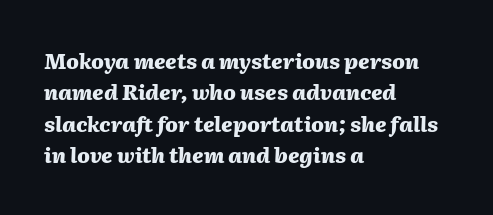
Q: Is the text bold? A: Yes.
Q: Is the text italic (slanted)? A: Yes, it leans right by about 2 degrees.
Q: Is the text underlined? A: No.
Q: How is the paragraph aligned? A: Left-aligned.
Q: Is the spacing between letters normal or unusually wide? A: Normal.
Q: Is the spacing between lines tight, normal or loose? A: Normal.
